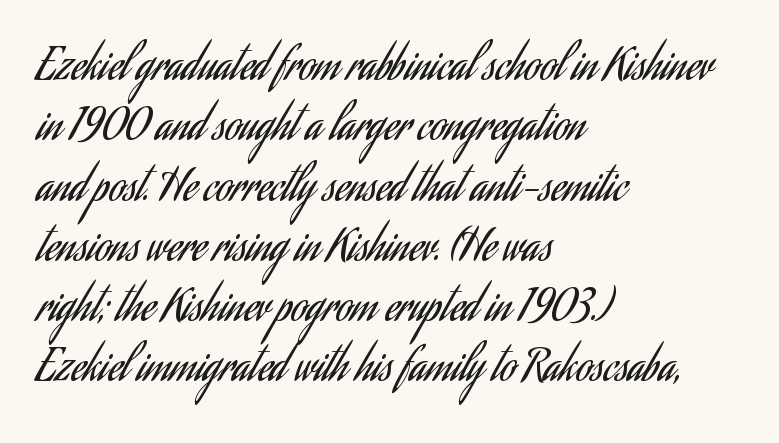
Does the type have serifs? No, each stem ends abruptly. Proportional: the letters do not fall into vertical columns. Each line starts at the same left margin while the right side varies. Compared with typical body copy, the letter spacing here is the same. This reads as an unemphasized weight, regular at the heaviest. The space between consecutive lines is moderate.
